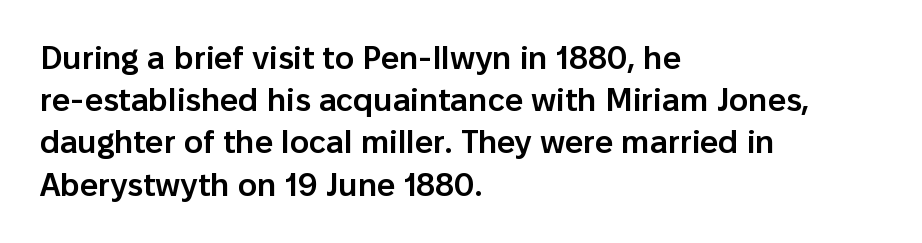
{"serif": "no", "italic": "no", "bold": "semi", "weight": "semibold", "width": "normal", "stroke_contrast": "low", "x_height": "medium", "monospaced": "no", "underline": "no", "align": "left", "line_spacing": "normal", "line_spacing_ratio": 1.32, "letter_spacing": "normal", "letter_spacing_em": 0.0, "glyph_px": 32}
